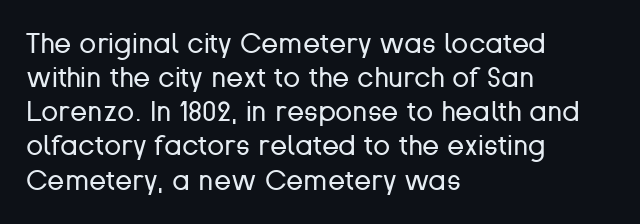
{"serif": "no", "italic": "no", "bold": "no", "weight": "regular", "width": "normal", "stroke_contrast": "low", "x_height": "medium", "monospaced": "no", "underline": "no", "align": "left", "line_spacing_ratio": 1.22, "letter_spacing": "normal", "letter_spacing_em": 0.0, "glyph_px": 28}
